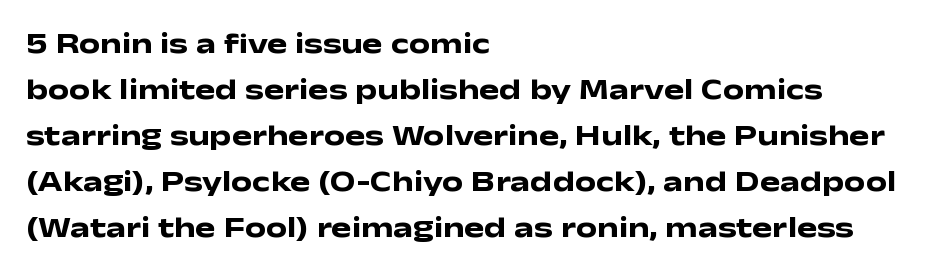
{"serif": "no", "italic": "no", "bold": "yes", "weight": "heavy", "width": "wide", "stroke_contrast": "low", "x_height": "medium", "monospaced": "no", "underline": "no", "align": "left", "line_spacing": "normal", "line_spacing_ratio": 1.53, "letter_spacing": "normal", "letter_spacing_em": 0.0, "glyph_px": 30}
